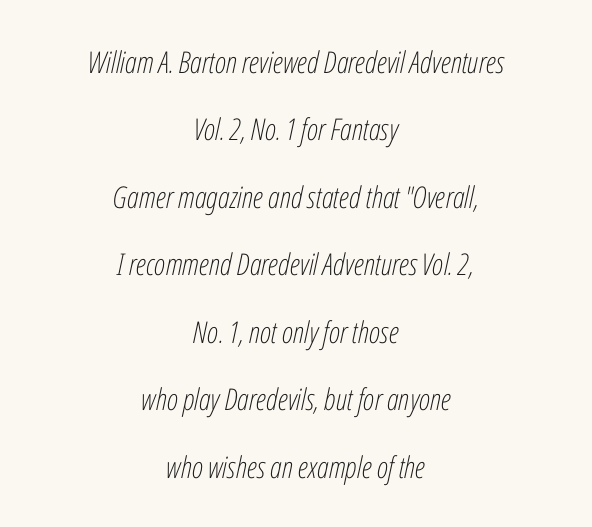
Q: Is the text bold? A: No.
Q: Is the text italic (slanted)? A: Yes, it leans right by about 12 degrees.
Q: Is the text underlined? A: No.
Q: How is the paragraph aligned? A: Centered.
Q: Is the spacing between letters normal or unusually wide? A: Normal.
Q: Is the spacing between lines tight, normal or loose? A: Loose.
Q: Width (condensed, normal, or wide)? A: Condensed.
Q: Stroke contrast? A: Low.
Q: x-height? A: Medium.
Q: Monospaced? A: No.
